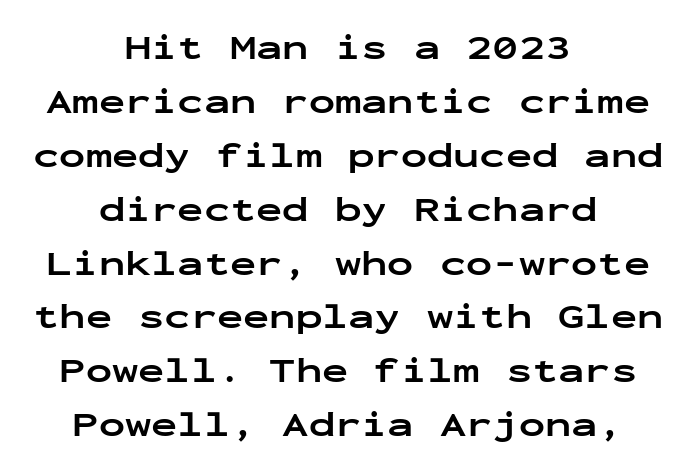
{"serif": "no", "italic": "no", "bold": "yes", "weight": "bold", "width": "wide", "stroke_contrast": "low", "x_height": "medium", "monospaced": "yes", "underline": "no", "align": "center", "line_spacing": "normal", "line_spacing_ratio": 1.54, "letter_spacing": "normal", "letter_spacing_em": 0.0, "glyph_px": 35}
